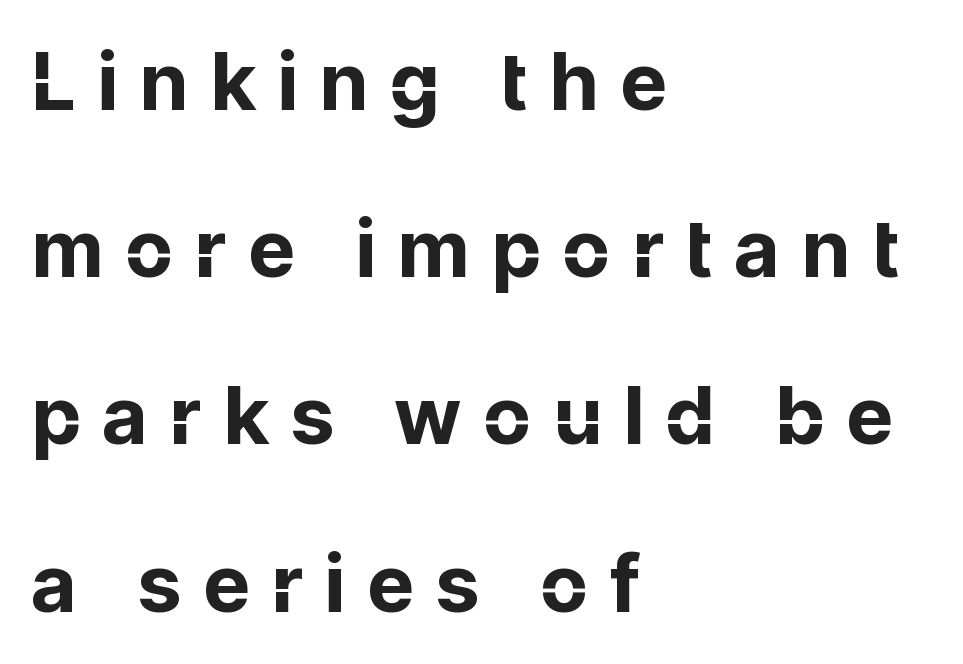
Q: Is the text bold? A: Yes.
Q: Is the text italic (slanted)? A: No, it is upright.
Q: Is the typeface a serif or a sans-serif typeface? A: Sans-serif.
Q: Is the text underlined? A: No.
Q: How is the paragraph aligned? A: Left-aligned.
Q: Is the spacing between letters normal or unusually wide? A: Unusually wide.
Q: Is the spacing between lines tight, normal or loose? A: Loose.
Q: Width (condensed, normal, or wide)? A: Normal.
Q: Stroke contrast? A: Low.
Q: x-height? A: Medium.
Q: Monospaced? A: No.
